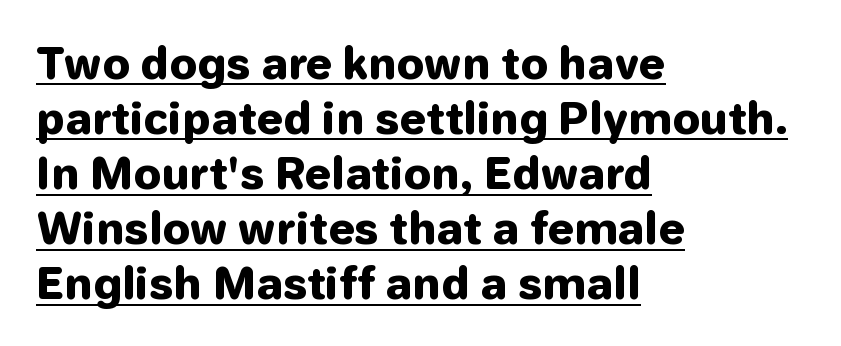
{"serif": "no", "italic": "no", "bold": "yes", "weight": "heavy", "width": "normal", "stroke_contrast": "low", "x_height": "medium", "monospaced": "no", "underline": "yes", "align": "left", "line_spacing": "normal", "line_spacing_ratio": 1.28, "letter_spacing": "normal", "letter_spacing_em": 0.0, "glyph_px": 43}
